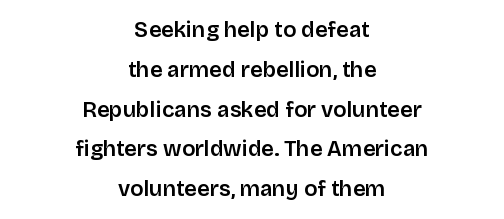
The image shows 22 px text type, upright; set centered, line spacing 1.81x, normal letter spacing, not underlined.
